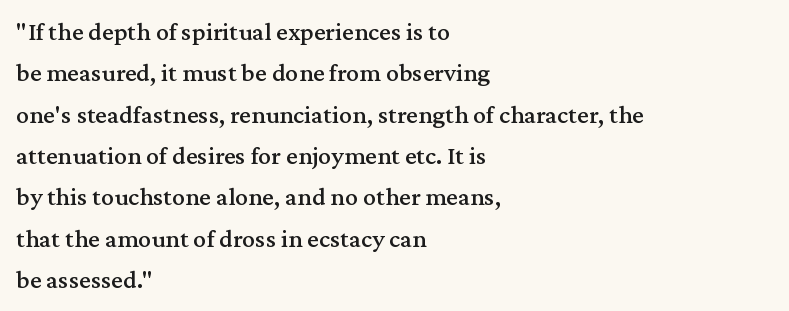
The image shows 26 px text type, upright; set left-aligned, normal line spacing (1.59x), normal letter spacing, not underlined.
